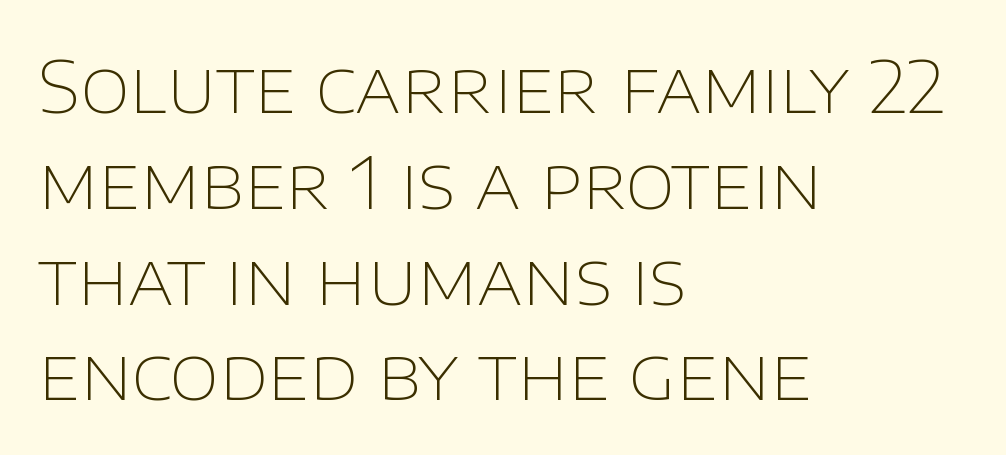
{"serif": "no", "italic": "no", "bold": "no", "weight": "thin", "width": "normal", "stroke_contrast": "low", "x_height": "large", "monospaced": "no", "underline": "no", "align": "left", "line_spacing": "normal", "line_spacing_ratio": 1.33, "letter_spacing": "normal", "letter_spacing_em": 0.0, "glyph_px": 72}
